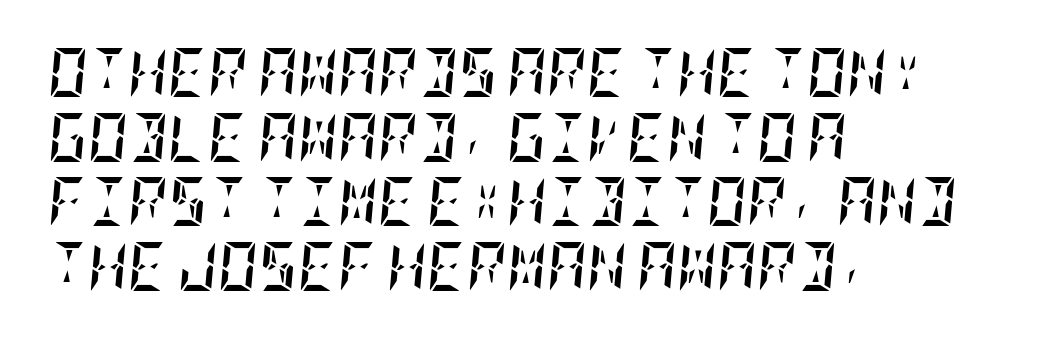
{"italic": "yes", "lean": "right", "slant_degrees": 5, "bold": "yes", "weight": "semibold", "width": "condensed", "stroke_contrast": "low", "x_height": "large", "underline": "no", "align": "left", "line_spacing": "normal", "line_spacing_ratio": 1.32, "letter_spacing": "normal", "letter_spacing_em": 0.0, "glyph_px": 49}
